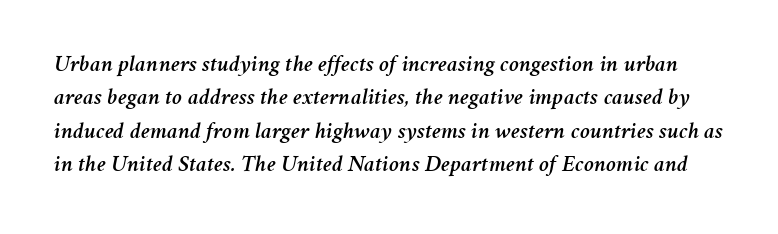
Reading down the column, the eye jumps a familiar distance to each next line. This sample uses plain, unmodified letter spacing. These lines were composed using italics. The gap between lines stays unmarked.
